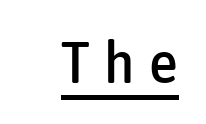
The image shows 58 px condensed sans-serif type, upright; set unusually wide letter spacing (+0.25 em), underlined; low stroke contrast and a medium x-height.
